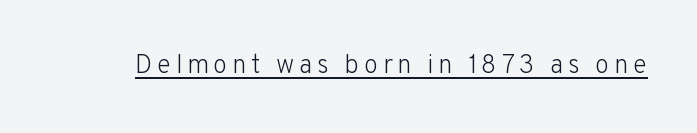
Q: Is the text bold? A: No.
Q: Is the text italic (slanted)? A: No, it is upright.
Q: Is the text underlined? A: Yes.
